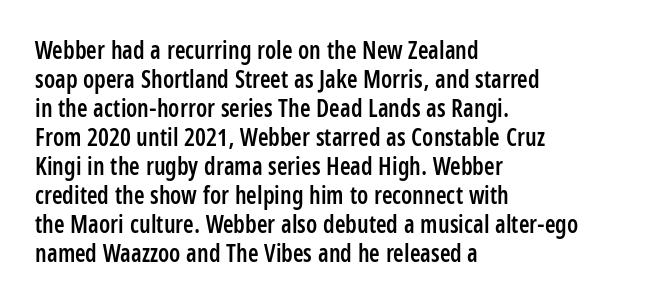
The image shows 24 px text type, upright; set left-aligned, line spacing 1.21x, normal letter spacing, not underlined.
